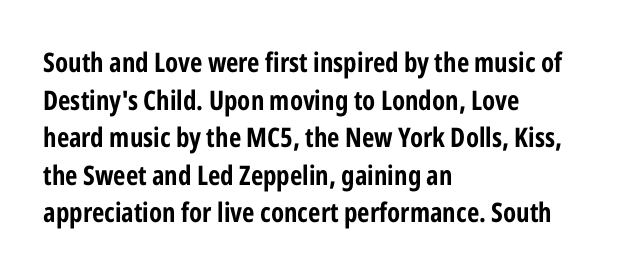
Its strokes are broad and dark, the hallmark of bold type. The letterforms sit shoulder to shoulder at normal distance. Horizontal alignment here is leftward, the default for most running prose. Each new line begins a customary step beneath the previous one. Has an underline been added? It has not. Characters remain perfectly vertical along every line.
